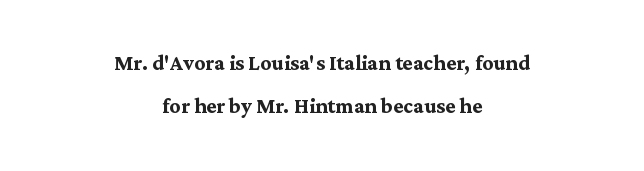
Q: Is the text bold? A: Yes.
Q: Is the text italic (slanted)? A: No, it is upright.
Q: Is the text underlined? A: No.
Q: How is the paragraph aligned? A: Centered.
Q: Is the spacing between letters normal or unusually wide? A: Normal.
Q: Is the spacing between lines tight, normal or loose? A: Normal.
